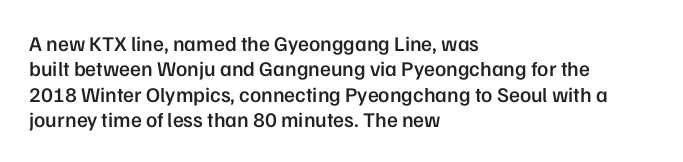
The image shows 21 px text type, upright; set left-aligned, line spacing 1.21x, normal letter spacing, not underlined.
